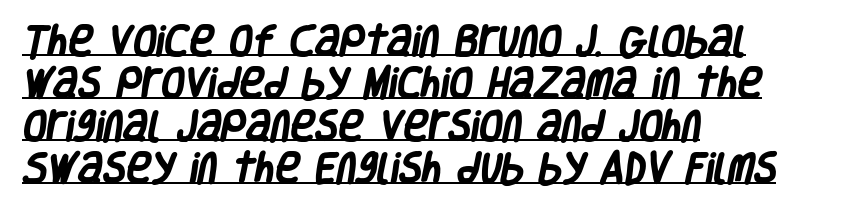
{"serif": "no", "bold": "yes", "weight": "heavy", "width": "condensed", "stroke_contrast": "low", "x_height": "large", "monospaced": "no", "underline": "yes", "align": "left", "line_spacing": "normal", "line_spacing_ratio": 1.25, "letter_spacing": "normal", "letter_spacing_em": 0.0, "glyph_px": 34}
